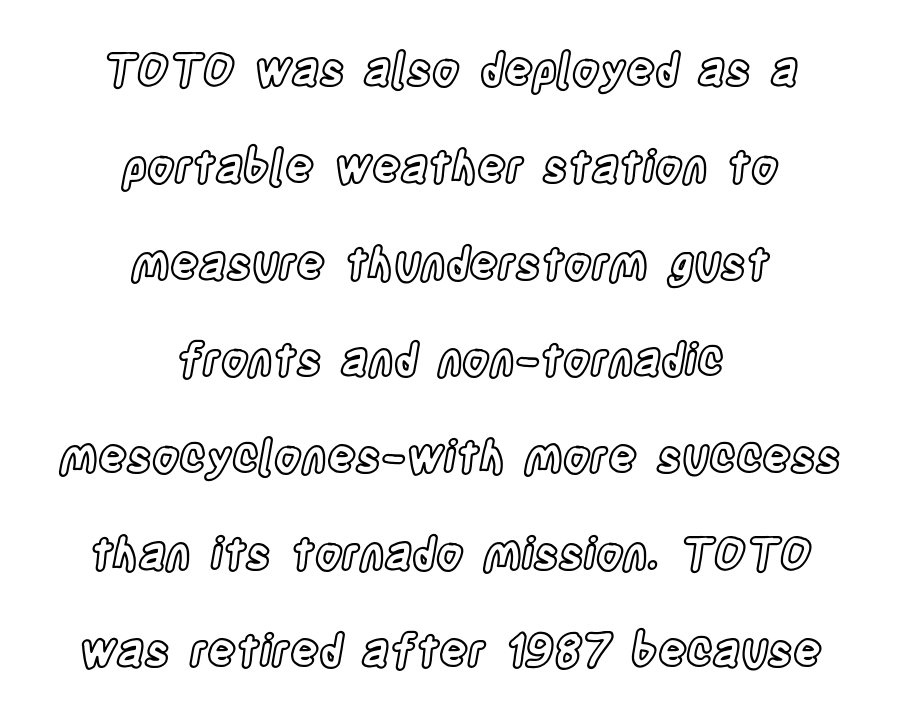
The whitespace from short lines is split evenly between both sides. Descenders hang freely into open space. Loosely led — the rows are spread out.
